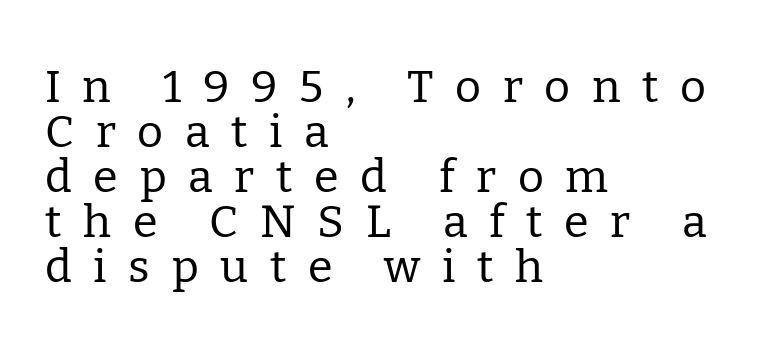
{"serif": "yes", "italic": "no", "bold": "no", "weight": "regular", "width": "normal", "stroke_contrast": "low", "x_height": "medium", "monospaced": "no", "underline": "no", "align": "left", "line_spacing": "tight", "line_spacing_ratio": 1.0, "letter_spacing": "wide", "letter_spacing_em": 0.48, "glyph_px": 45}
